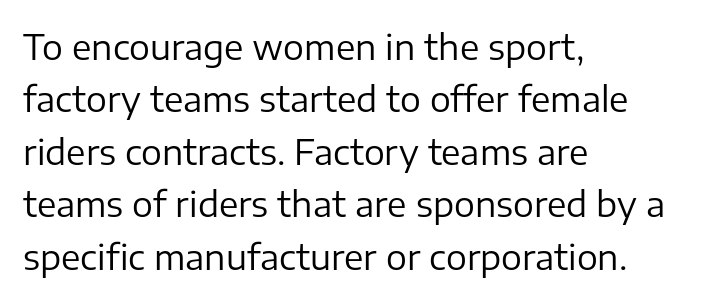
Q: Is the text bold? A: No.
Q: Is the text italic (slanted)? A: No, it is upright.
Q: Is the typeface a serif or a sans-serif typeface? A: Sans-serif.
Q: Is the text underlined? A: No.
Q: How is the paragraph aligned? A: Left-aligned.
Q: Is the spacing between letters normal or unusually wide? A: Normal.
Q: Is the spacing between lines tight, normal or loose? A: Normal.
Q: Width (condensed, normal, or wide)? A: Normal.
Q: Stroke contrast? A: Low.
Q: x-height? A: Medium.
Q: Monospaced? A: No.
